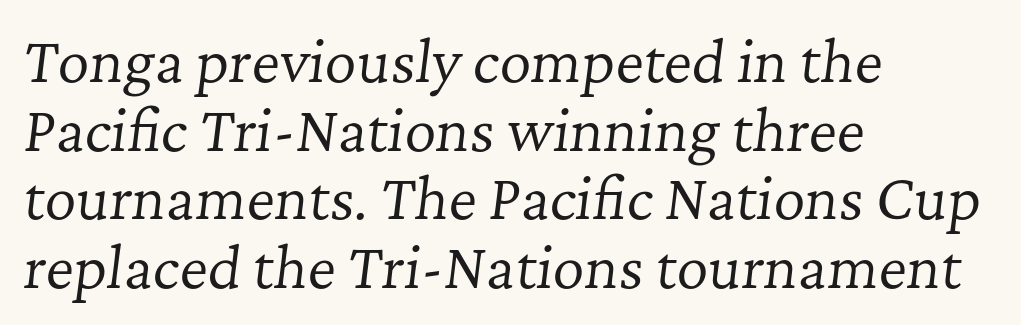
{"serif": "yes", "italic": "yes", "lean": "right", "slant_degrees": 7, "bold": "no", "weight": "regular", "width": "normal", "stroke_contrast": "low", "x_height": "medium", "monospaced": "no", "underline": "no", "align": "left", "line_spacing": "normal", "line_spacing_ratio": 1.25, "letter_spacing": "normal", "letter_spacing_em": 0.0, "glyph_px": 55}
